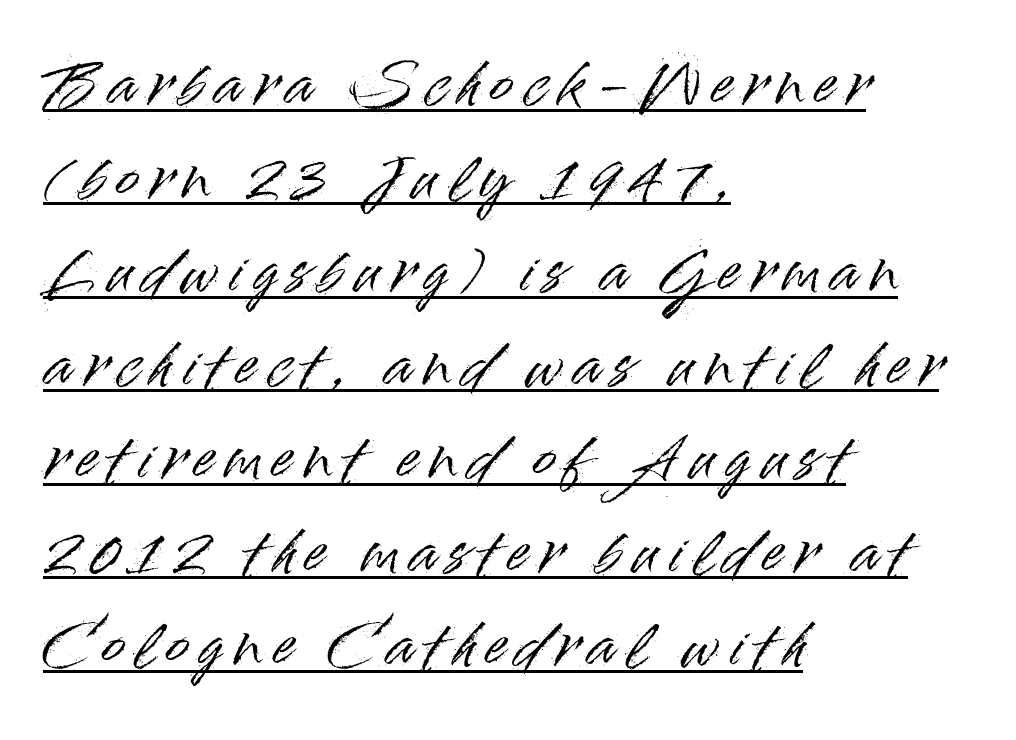
The letters advance in unequal steps, a hallmark of proportional type. Decoration check: the copy is underlined. The characters display no serif detailing; their extremities are plain.
